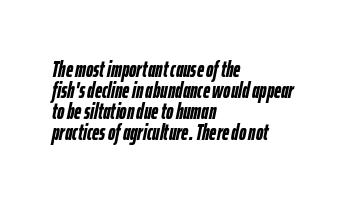
Slant detected: the letters are inclined. Bare-footed words on every line. Left-aligned paragraph, ragged on the right. Notice how thick the strokes are: this is what a full bold looks like. The passage shown has conventional tracking throughout.
